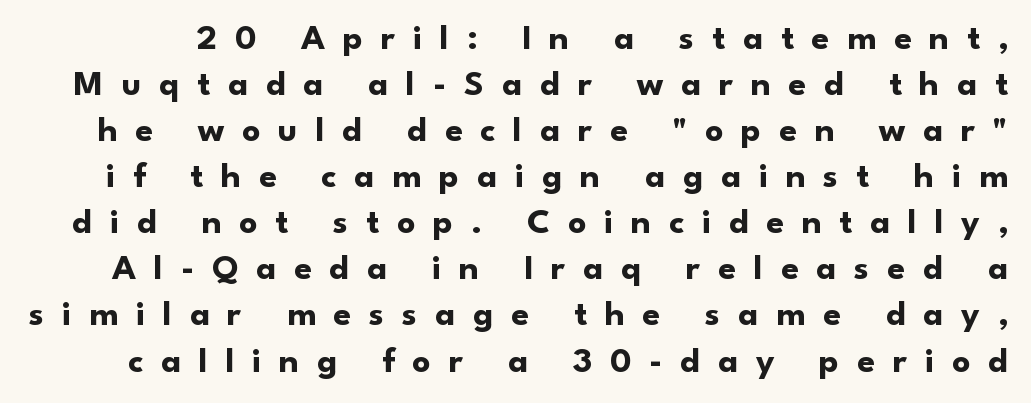
The image shows 36 px bold sans-serif type, upright; set normal line spacing (1.28x), unusually wide letter spacing (+0.49 em), not underlined; low stroke contrast and a small x-height.
